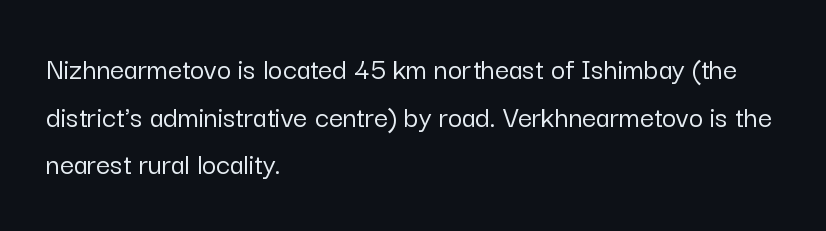
Designer's note — italics off, roman on. Glance below the letters and you will spot only blank space. The tracking reads as untouched default to a designer's eye. These lines are rendered in a variable-pitch font.
